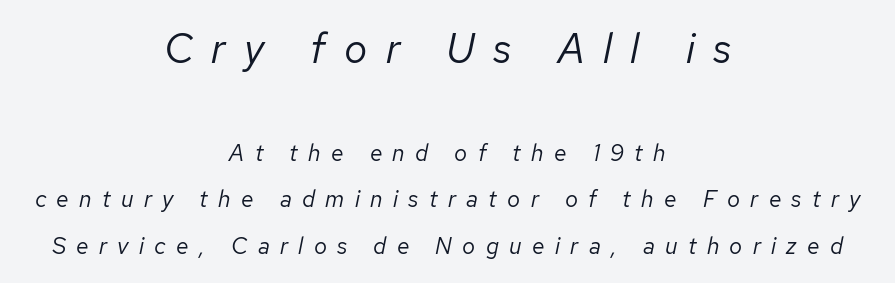
Q: Is the text bold? A: No.
Q: Is the text italic (slanted)? A: Yes, it leans right by about 12 degrees.
Q: Is the text underlined? A: No.
Q: How is the paragraph aligned? A: Centered.
Q: Is the spacing between letters normal or unusually wide? A: Unusually wide.
Q: Is the spacing between lines tight, normal or loose? A: Loose.
Q: Which block of text is set in a larger size, the first (top) or the second (bottom)? A: The first (top) one.
Q: Width (condensed, normal, or wide)? A: Normal.
Q: Stroke contrast? A: Low.
Q: x-height? A: Medium.
Q: Monospaced? A: No.
